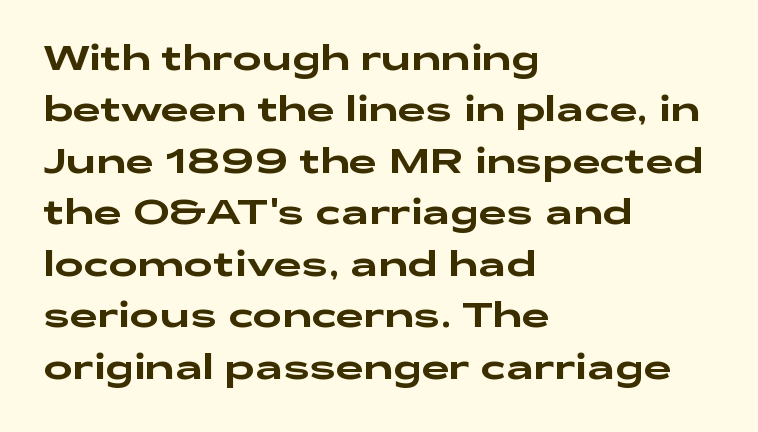
The image shows 35 px wide sans-serif type, upright; set left-aligned, normal line spacing (1.47x), normal letter spacing, not underlined; low stroke contrast and a medium x-height.
